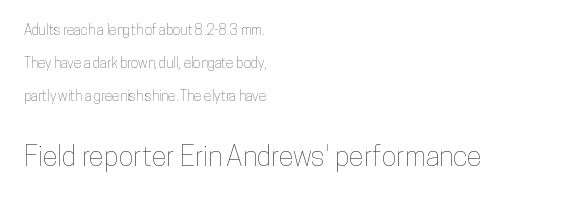
Q: Is the text italic (slanted)? A: No, it is upright.
Q: Is the text underlined? A: No.
Q: How is the paragraph aligned? A: Left-aligned.
Q: Is the spacing between letters normal or unusually wide? A: Normal.
Q: Is the spacing between lines tight, normal or loose? A: Loose.
Q: Which block of text is set in a larger size, the first (top) or the second (bottom)? A: The second (bottom) one.
Q: Width (condensed, normal, or wide)? A: Condensed.
Q: Stroke contrast? A: Low.
Q: x-height? A: Medium.
Q: Monospaced? A: No.
